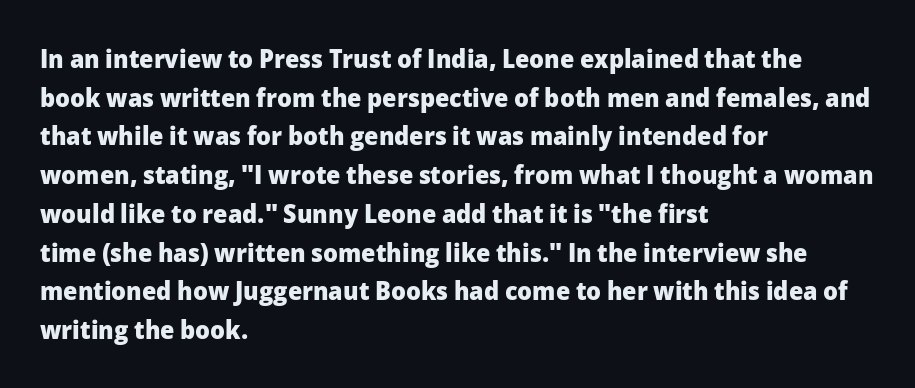
Q: Is the text bold? A: Yes.
Q: Is the text italic (slanted)? A: No, it is upright.
Q: Is the text underlined? A: No.
Q: How is the paragraph aligned? A: Left-aligned.
Q: Is the spacing between letters normal or unusually wide? A: Normal.
Q: Is the spacing between lines tight, normal or loose? A: Normal.
